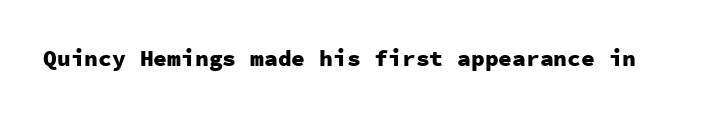
Notice how thick the strokes are: this is what a full bold looks like. In terms of letterspacing, this is plain default setting. The specimen omits any rule beneath the text block's lines. The lettering stays uniformly vertical, giving the passage a roman look.
